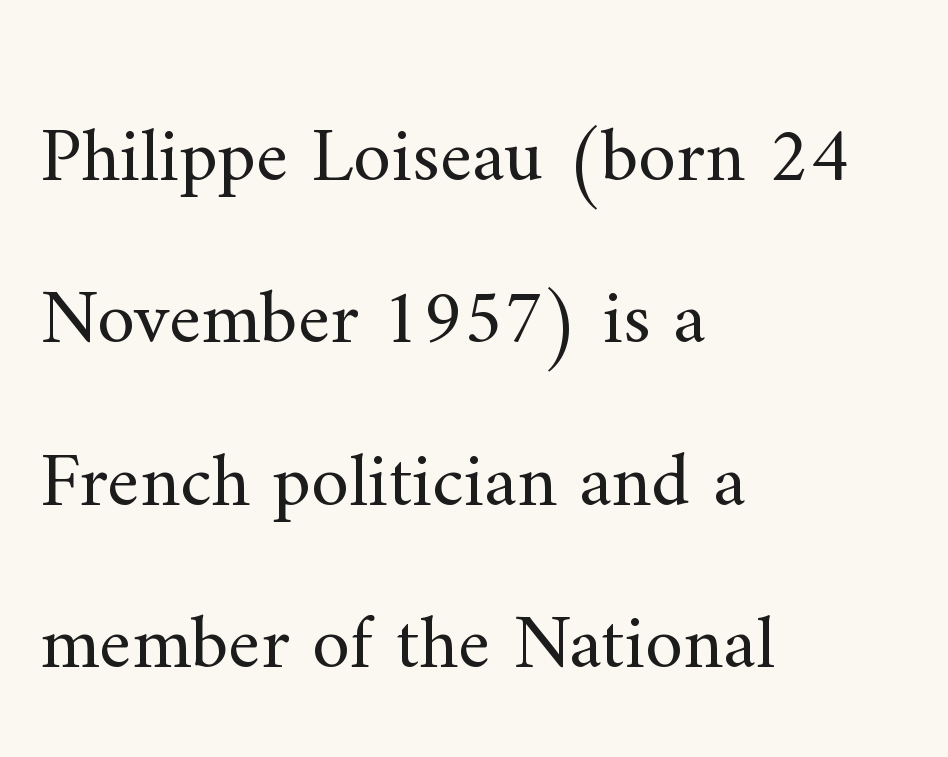
Q: Is the text bold? A: No.
Q: Is the text italic (slanted)? A: No, it is upright.
Q: Is the typeface a serif or a sans-serif typeface? A: Serif.
Q: Is the text underlined? A: No.
Q: How is the paragraph aligned? A: Left-aligned.
Q: Is the spacing between letters normal or unusually wide? A: Normal.
Q: Is the spacing between lines tight, normal or loose? A: Loose.
Q: Width (condensed, normal, or wide)? A: Normal.
Q: Stroke contrast? A: Medium.
Q: x-height? A: Small.
Q: Monospaced? A: No.
